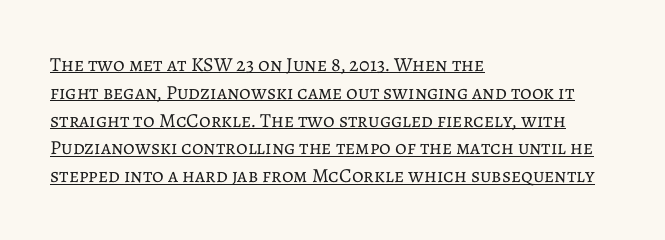
The image shows 20 px text type, upright; set left-aligned, normal line spacing (1.39x), normal letter spacing, underlined.
